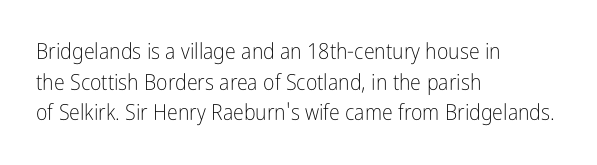
Here the glyphs are tracked normally, forming tight word shapes. This sample keeps an unexceptional amount of space between lines. Every character sits straight up, as roman type does. Each stroke keeps to a modest, everyday thickness or less. This rendering uses left alignment, leaving the right contour irregular. Descenders are the only things crossing below the line.
